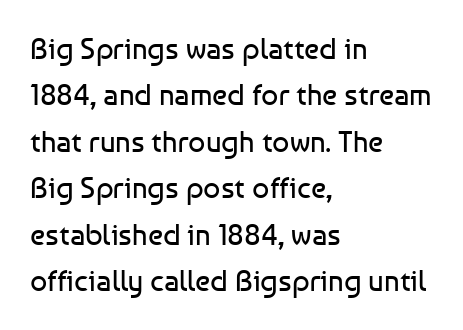
Nope, not italic — everything's standing straight. Alignment: flush left. The area under the type is left untouched. Students, observe: this is what conventionally led text looks like.
